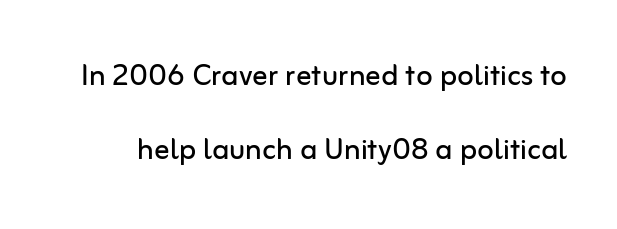
The passage shown has conventional tracking throughout. Nothing sits at the stroke ends, so this counts as sans-serif. Every stem runs plumb, perpendicular to the baseline. Vertical spacing — loose.
